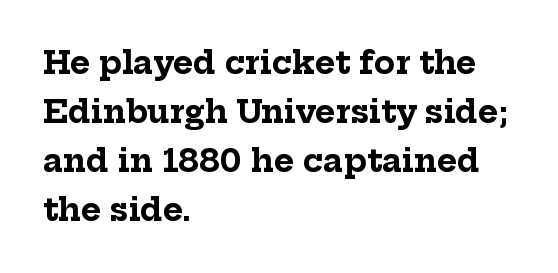
The baseline area is clear. Compared with typical paragraphs, the rows here are spaced about the same. The font is running at its bold setting. The face used here is seriffed, in the tradition of book romans. No extra tracking has been applied to these lines.
